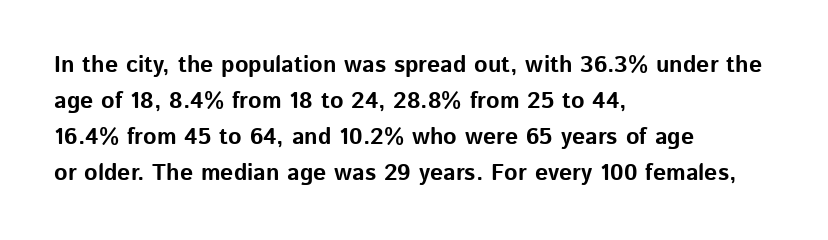
{"italic": "no", "bold": "yes", "underline": "no", "align": "left", "line_spacing": "normal", "line_spacing_ratio": 1.56, "letter_spacing": "normal", "letter_spacing_em": 0.0, "glyph_px": 23}
